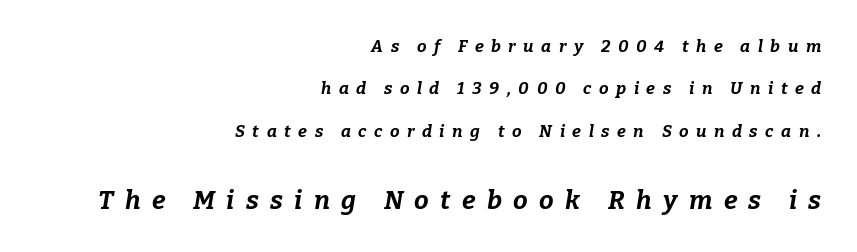
Q: Is the text bold? A: Yes.
Q: Is the text italic (slanted)? A: Yes, it leans right by about 9 degrees.
Q: Is the text underlined? A: No.
Q: How is the paragraph aligned? A: Right-aligned.
Q: Is the spacing between letters normal or unusually wide? A: Unusually wide.
Q: Is the spacing between lines tight, normal or loose? A: Loose.
Q: Which block of text is set in a larger size, the first (top) or the second (bottom)? A: The second (bottom) one.
